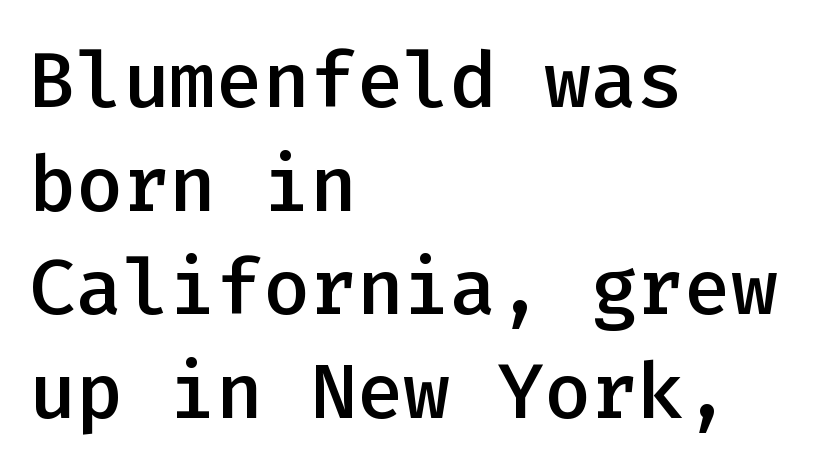
Q: Is the text bold? A: Semi-bold.
Q: Is the text italic (slanted)? A: No, it is upright.
Q: Is the typeface a serif or a sans-serif typeface? A: Sans-serif.
Q: Is the text underlined? A: No.
Q: How is the paragraph aligned? A: Left-aligned.
Q: Is the spacing between letters normal or unusually wide? A: Normal.
Q: Is the spacing between lines tight, normal or loose? A: Normal.
Q: Width (condensed, normal, or wide)? A: Normal.
Q: Stroke contrast? A: Low.
Q: x-height? A: Medium.
Q: Monospaced? A: Yes.
